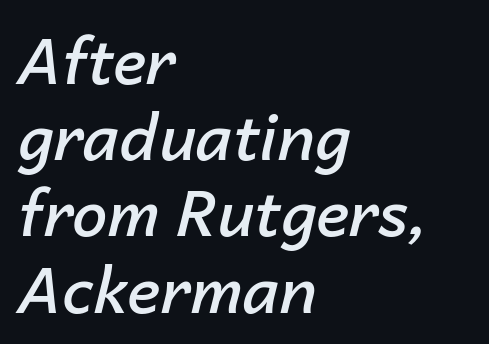
Visually the block forms a straight wall on the left and a jagged coastline on the right. The characters look somewhat weighty, a semibold short of true bold. Do the characters align in a grid? No, the font is proportional. This is oblique type, the kind used for emphasis or titles. Characters follow at the spacing the type designer built in. Clear beneath every line of the passage.
